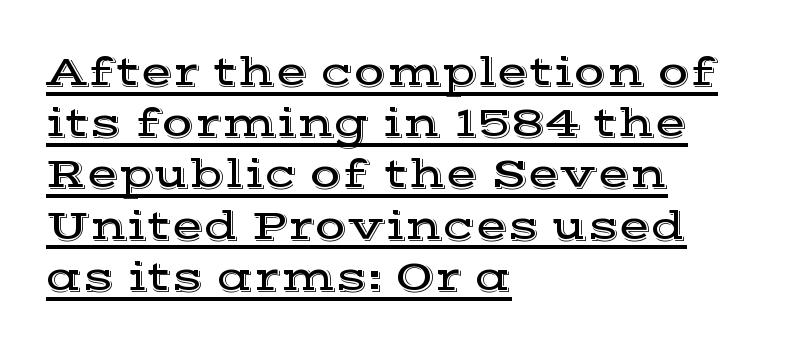
{"serif": "yes", "italic": "no", "width": "wide", "x_height": "medium", "monospaced": "no", "underline": "yes", "align": "left", "line_spacing_ratio": 1.22, "letter_spacing": "normal", "letter_spacing_em": 0.0, "glyph_px": 42}
